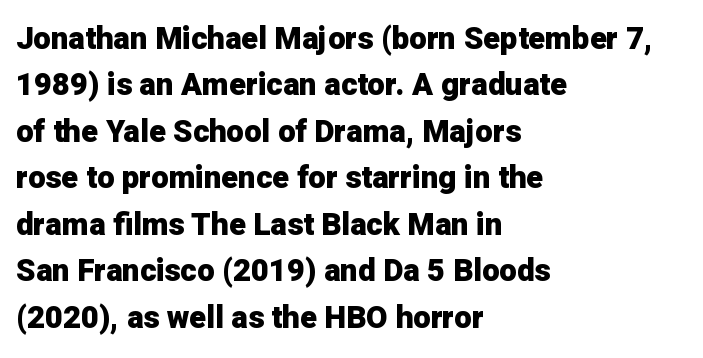
{"serif": "no", "italic": "no", "bold": "yes", "weight": "heavy", "width": "normal", "stroke_contrast": "low", "x_height": "medium", "monospaced": "no", "underline": "no", "align": "left", "line_spacing": "normal", "line_spacing_ratio": 1.5, "letter_spacing": "normal", "letter_spacing_em": 0.0, "glyph_px": 31}
